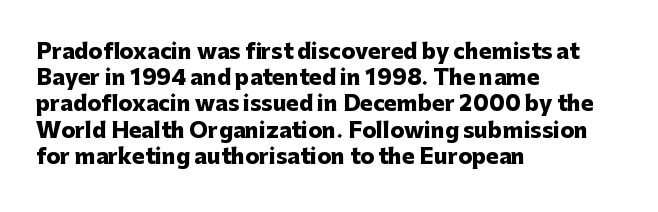
Does the weight exceed regular? Yes, all the way to bold. A typesetter would mark this as roman, not italic. The glyphs are unaccompanied by any horizontal stroke below them. Interline gaps are of average width in this sample. The horizontal fit of the characters is conventional and even.
